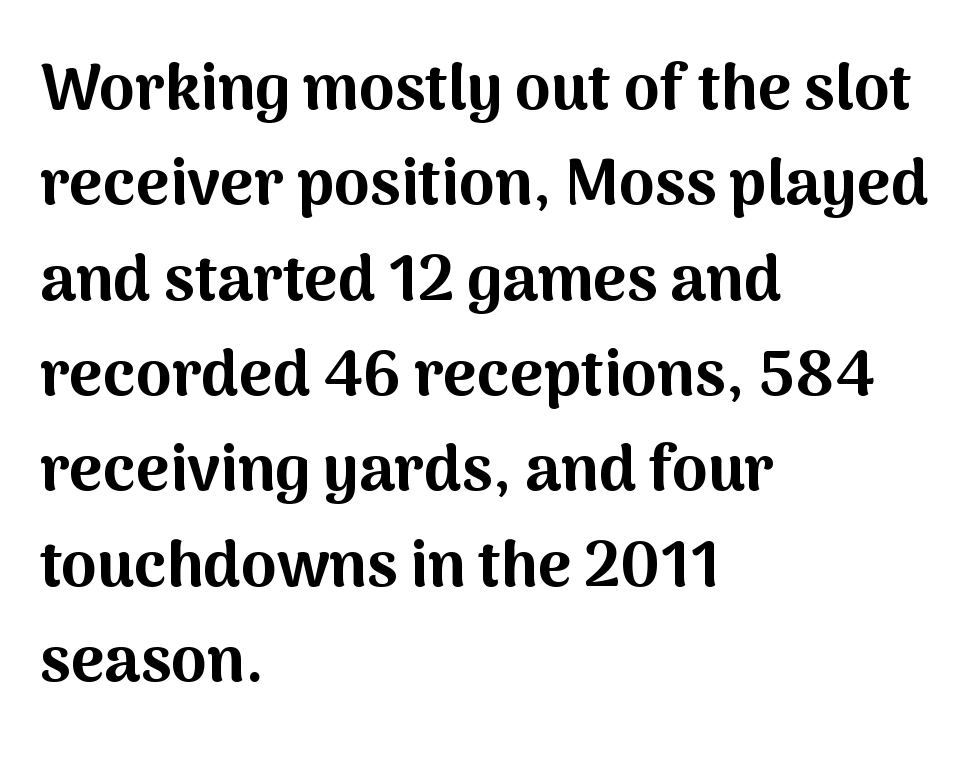
{"serif": "no", "italic": "no", "bold": "yes", "weight": "bold", "width": "normal", "stroke_contrast": "medium", "x_height": "medium", "monospaced": "no", "underline": "no", "align": "left", "line_spacing": "normal", "line_spacing_ratio": 1.49, "letter_spacing": "normal", "letter_spacing_em": 0.0, "glyph_px": 64}
